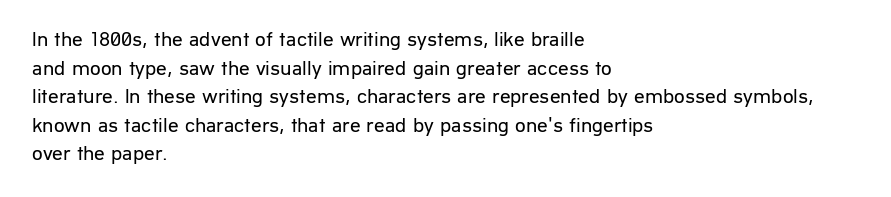
Line beginnings align vertically; line endings do not. Whoever set this chose a conventional vertical rhythm. Stroke mass is kept to a normal reading level or below. Nobody touched the tracking dial on this one.
